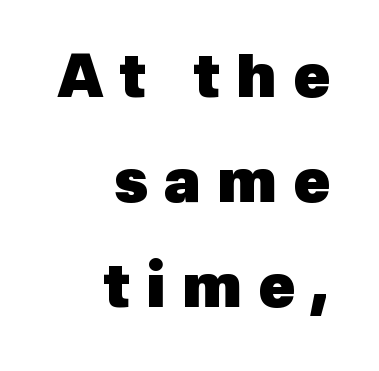
Q: Is the text bold? A: Yes.
Q: Is the typeface a serif or a sans-serif typeface? A: Sans-serif.
Q: Is the text underlined? A: No.
Q: How is the paragraph aligned? A: Right-aligned.
Q: Is the spacing between letters normal or unusually wide? A: Unusually wide.
Q: Width (condensed, normal, or wide)? A: Normal.
Q: x-height? A: Medium.
Q: Monospaced? A: No.
